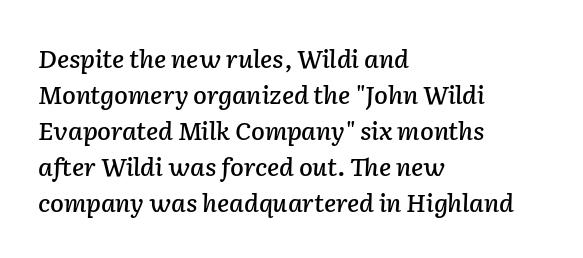
Which margin do the lines hug? The left one — the right edge is uneven. The whole block is typeset with a tilt. Does extra space separate the letters? No, they use regular spacing. The zone under the glyphs is completely vacant. The space between consecutive lines is moderate.
